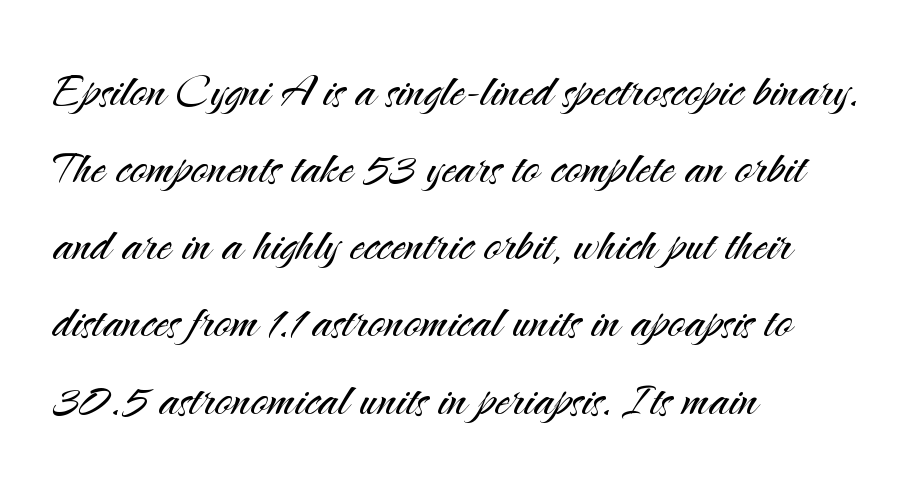
{"serif": "no", "bold": "no", "weight": "light", "width": "normal", "stroke_contrast": "medium", "x_height": "small", "monospaced": "no", "underline": "no", "align": "left", "line_spacing": "normal", "line_spacing_ratio": 1.33, "letter_spacing": "normal", "letter_spacing_em": 0.0, "glyph_px": 58}
